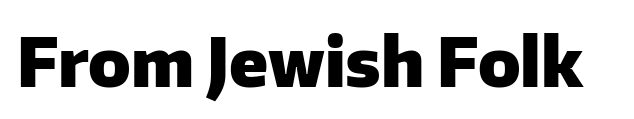
{"serif": "no", "italic": "no", "bold": "yes", "weight": "heavy", "width": "normal", "stroke_contrast": "low", "x_height": "medium", "monospaced": "no", "underline": "no", "letter_spacing": "normal", "letter_spacing_em": 0.0, "glyph_px": 67}
